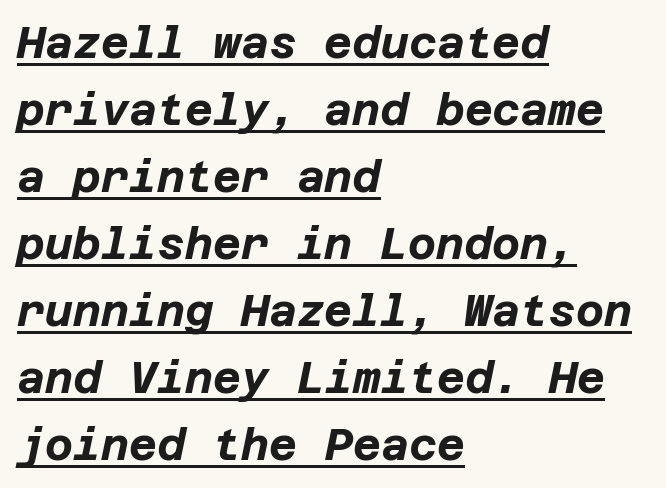
The face used here is rendered with its standard letterfit. Each line starts at the same left margin while the right side varies. The axis of the letterforms is tilted away from vertical. Each glyph is drawn with heavy, bold strokes.
